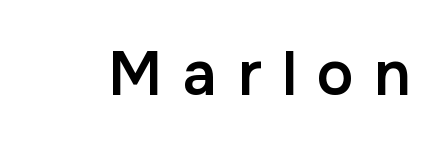
The image shows 61 px semibold sans-serif type, upright; set unusually wide letter spacing (+0.34 em), not underlined; low stroke contrast and a medium x-height.
